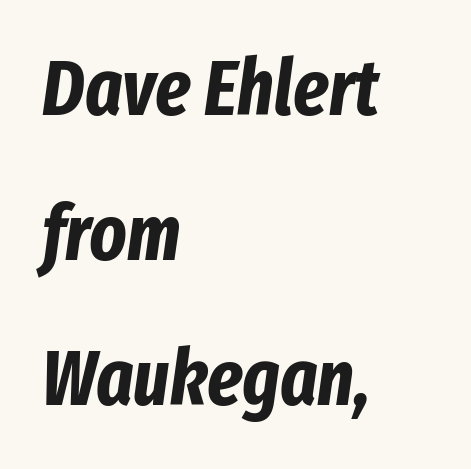
Heavy, bold letterforms. Has an underline been added? It has not. This rendering uses left alignment, leaving the right contour irregular. An italicized treatment has been applied to the whole sample. Is the letter spacing exaggerated? No — it looks like the ordinary default.
